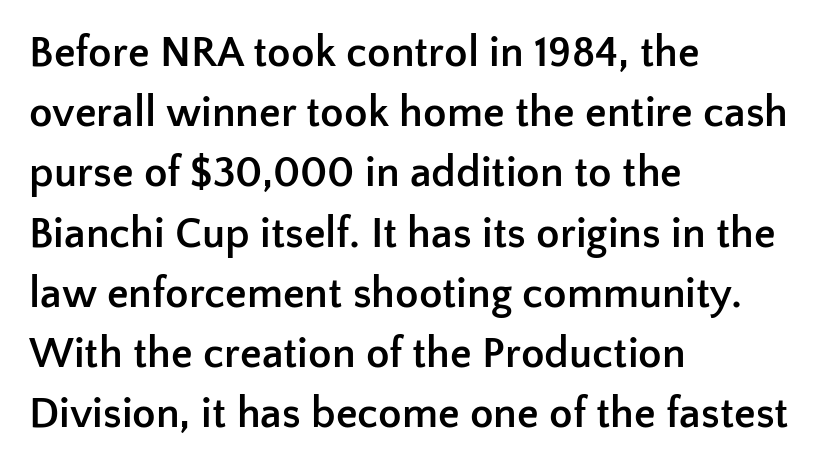
{"serif": "no", "italic": "no", "bold": "yes", "weight": "semibold", "width": "normal", "stroke_contrast": "low", "x_height": "medium", "monospaced": "no", "underline": "no", "align": "left", "line_spacing": "normal", "line_spacing_ratio": 1.4, "letter_spacing": "normal", "letter_spacing_em": 0.0, "glyph_px": 43}
